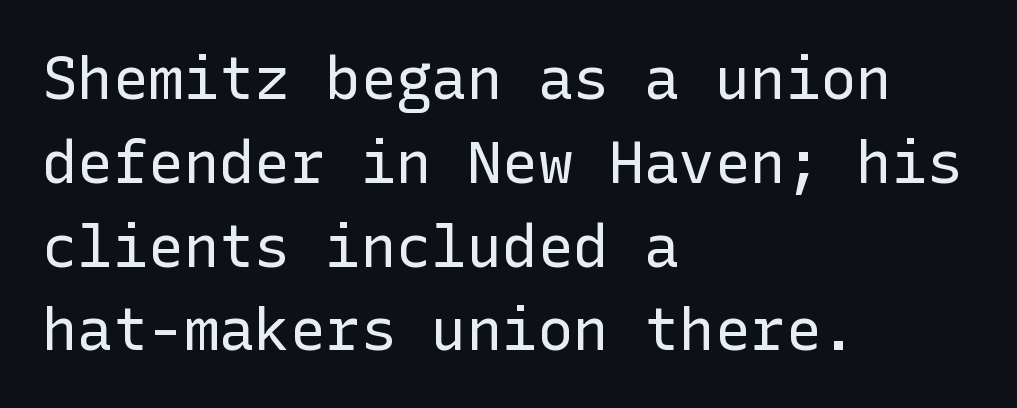
Quick note: interline space is typical. Italic: no, the glyphs are upright roman. A clean baseline with only descenders dipping below it. No extra tracking has been applied to these lines. The font family rendered here belongs to the sans-serif group. Alignment: flush left.
